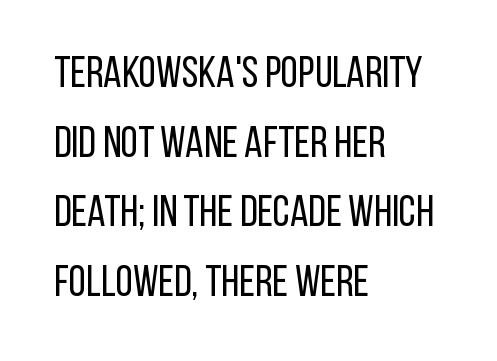
The image shows 44 px regular-weight, condensed sans-serif type, upright; set left-aligned, normal line spacing (1.58x), normal letter spacing, not underlined; low stroke contrast and a large x-height.
